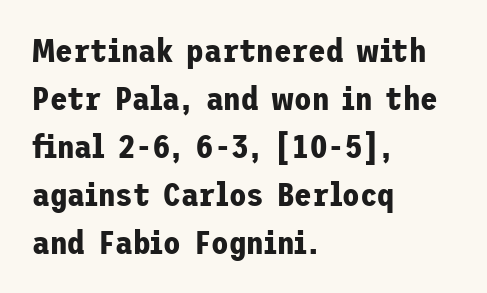
Honestly, the letter spacing is just normal — you wouldn't notice it. Alignment: flush left. Letterform terminals end flat and unadorned throughout the passage. Heavy, bold letterforms. Is there any slant? The stems are plumb. The glyphs are unaccompanied by any horizontal stroke below them.
